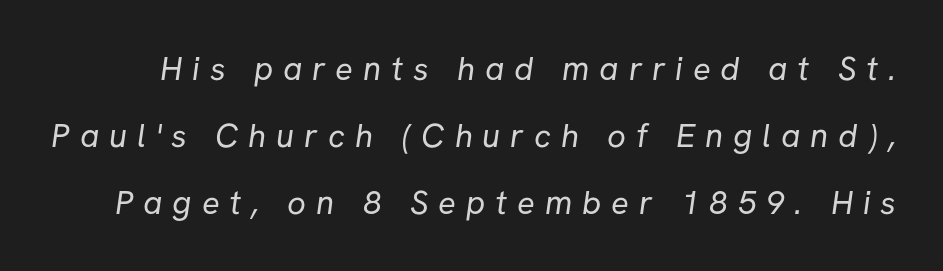
Counters stay open thanks to moderate or lighter strokes. Rows of type keep a wide berth in the vertical direction. Varying glyph widths throughout — classic text-font behaviour. How are the letters spaced? Widely, with obvious added tracking. Serif or sans? Sans — the stroke terminals are bare.
